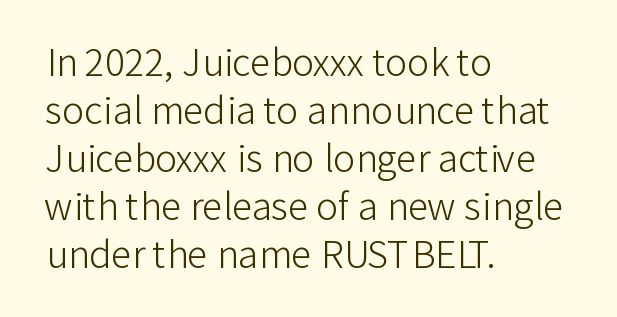
The image shows 37 px light sans-serif type, upright; set left-aligned, normal line spacing (1.3x), normal letter spacing, not underlined; low stroke contrast and a medium x-height.
